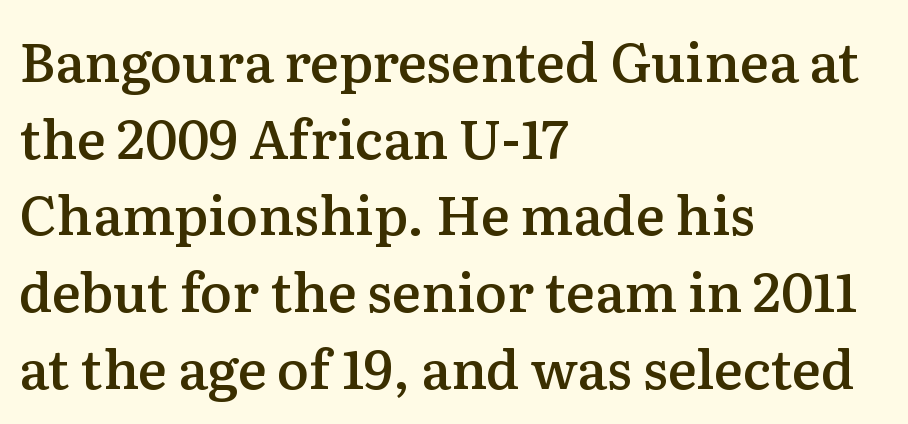
{"serif": "yes", "italic": "no", "bold": "semi", "weight": "semibold", "width": "normal", "stroke_contrast": "medium", "x_height": "medium", "monospaced": "no", "underline": "no", "align": "left", "line_spacing": "normal", "line_spacing_ratio": 1.42, "letter_spacing": "normal", "letter_spacing_em": 0.0, "glyph_px": 54}
